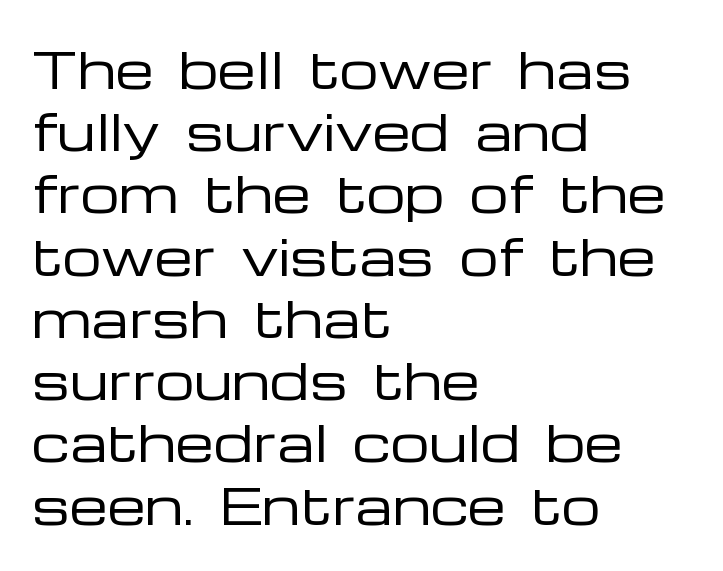
Q: Is the text bold? A: No.
Q: Is the text italic (slanted)? A: No, it is upright.
Q: Is the typeface a serif or a sans-serif typeface? A: Sans-serif.
Q: Is the text underlined? A: No.
Q: How is the paragraph aligned? A: Left-aligned.
Q: Is the spacing between letters normal or unusually wide? A: Normal.
Q: Is the spacing between lines tight, normal or loose? A: Normal.
Q: Width (condensed, normal, or wide)? A: Wide.
Q: Stroke contrast? A: Low.
Q: x-height? A: Medium.
Q: Monospaced? A: No.
